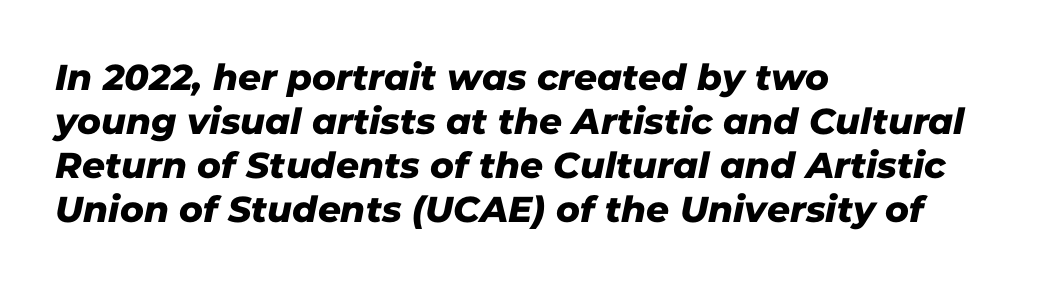
{"serif": "no", "width": "normal", "stroke_contrast": "low", "x_height": "medium", "monospaced": "no", "underline": "no", "align": "left", "line_spacing_ratio": 1.22, "letter_spacing": "normal", "letter_spacing_em": 0.0, "glyph_px": 36}
